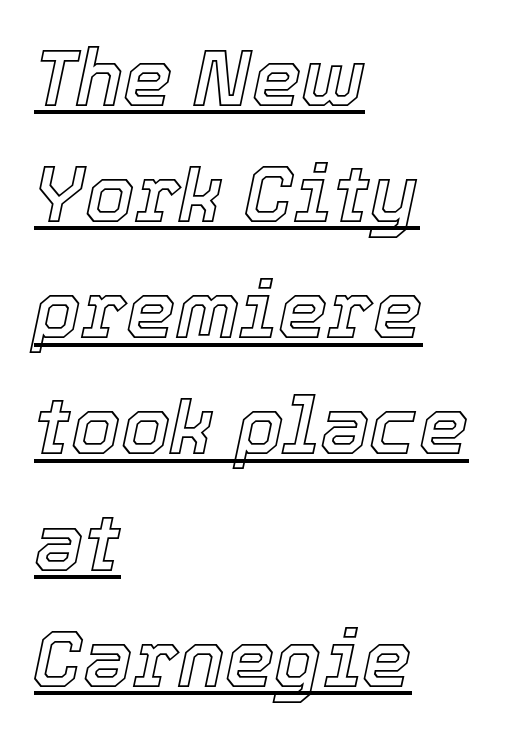
The paragraph shown leans on its left margin. The face used here is proportionally spaced, like ordinary book or web type. Horizontal bands of white between lines are of average thickness. Words appear dense and cohesive because spacing is normal. The lettering tilts uniformly, giving the passage an italic look.
